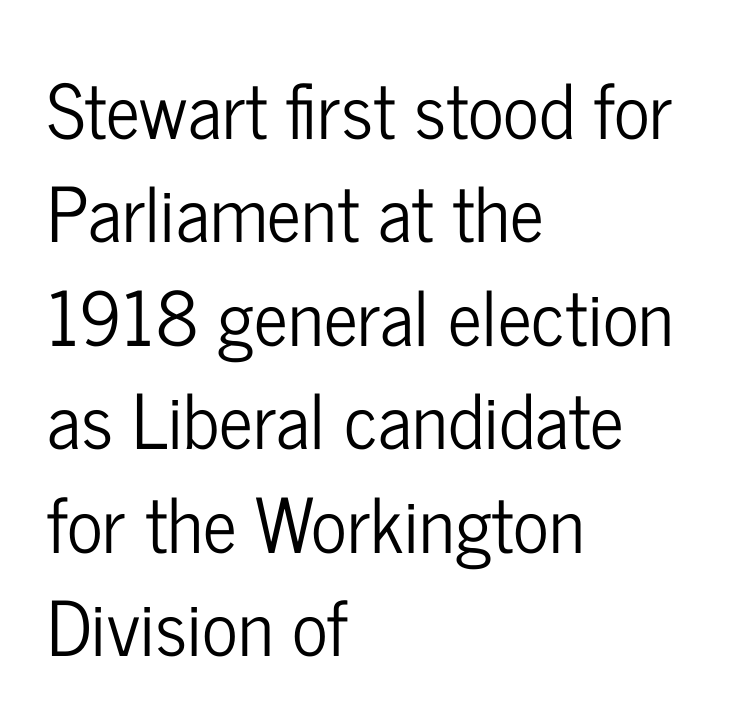
Each letter keeps its own natural width here, so spacing adapts to shape. Teacher's note: observe the even left margin — that is flush-left alignment. Does the type have serifs? No, each stem ends abruptly. A normal amount of white space separates one row of letters from the next. Standard letterfit; no display-style spreading of the glyphs. The strip under each line holds only bare page.
